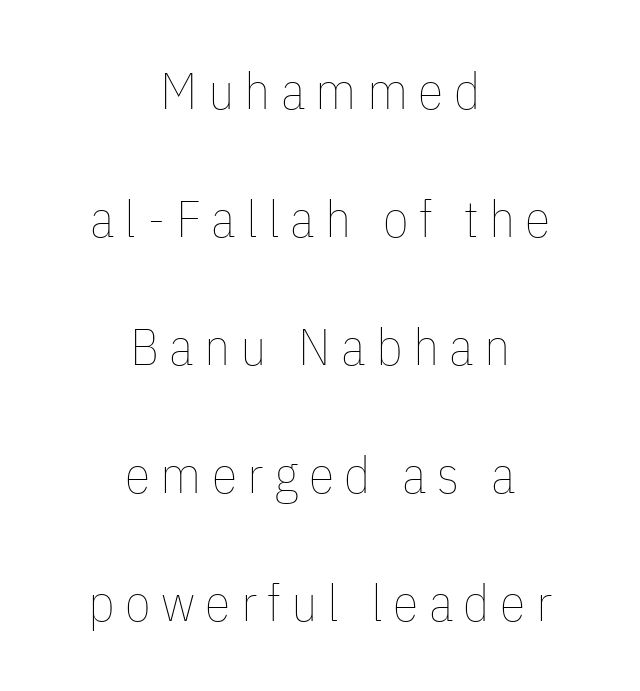
The paragraph has two soft edges and a firm central axis. Compared with a typical body face, this is equally light or lighter still. Decoration check: the copy has no underline. These lines are rendered in a variable-pitch font. Is there much room between lines? Yes — plenty of vertical air separates them.
